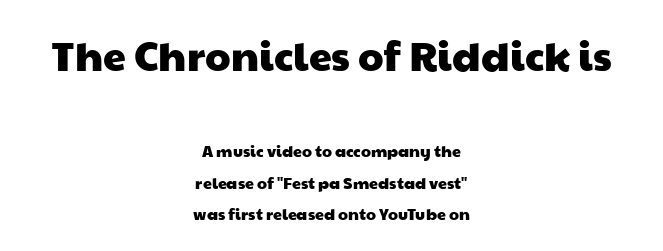
Q: Is the typeface a serif or a sans-serif typeface? A: Sans-serif.
Q: Is the text underlined? A: No.
Q: How is the paragraph aligned? A: Centered.
Q: Is the spacing between letters normal or unusually wide? A: Normal.
Q: Is the spacing between lines tight, normal or loose? A: Loose.
Q: Which block of text is set in a larger size, the first (top) or the second (bottom)? A: The first (top) one.
Q: Width (condensed, normal, or wide)? A: Wide.
Q: Stroke contrast? A: Low.
Q: x-height? A: Medium.
Q: Monospaced? A: No.
